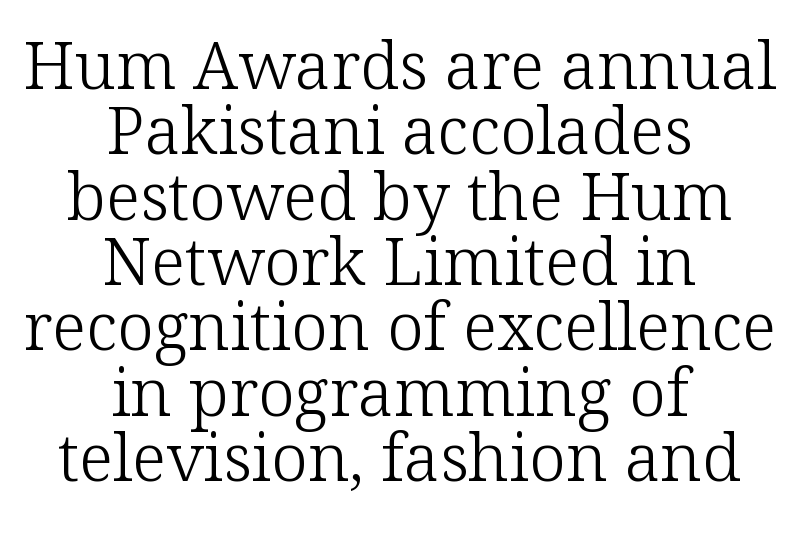
Weight class: somewhere from thin through regular. A typesetter would call this zero additional tracking. Notice how the passage keeps no hard edge, just a central spine. These lines are composed in type with serifs. In terms of leading, this rendering errs on the cramped side. Descender tails drop into unmarked territory.
